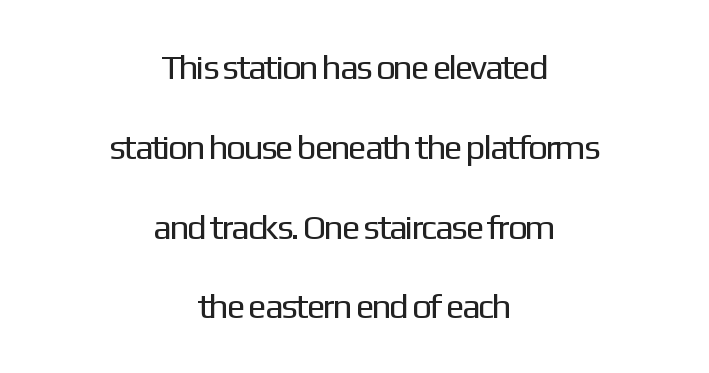
The strokes carry an ordinary text weight at most. Honestly, the letter spacing is just normal — you wouldn't notice it. Look at the bottom of the vertical strokes: they stop flat, with no serifs. Reading down the block, each line starts at a different indent, mirrored at its end.
